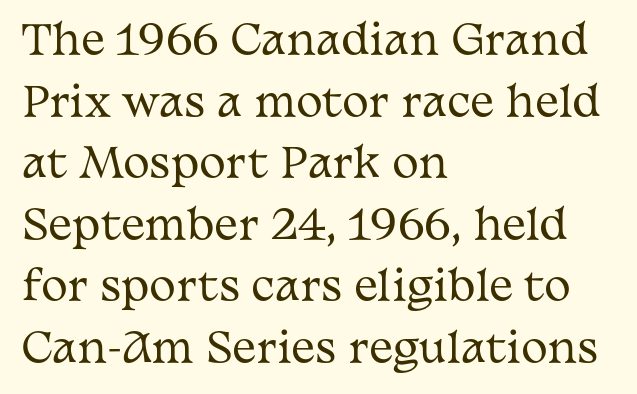
Italic? Not at all — the glyphs are vertical. Weight class: somewhere from thin through regular. Visually the block forms a straight wall on the left and a jagged coastline on the right. The rows are spaced the way most documents space them. Glance below the letters and you will spot only blank space. Each letter keeps its own natural width here, so spacing adapts to shape.
